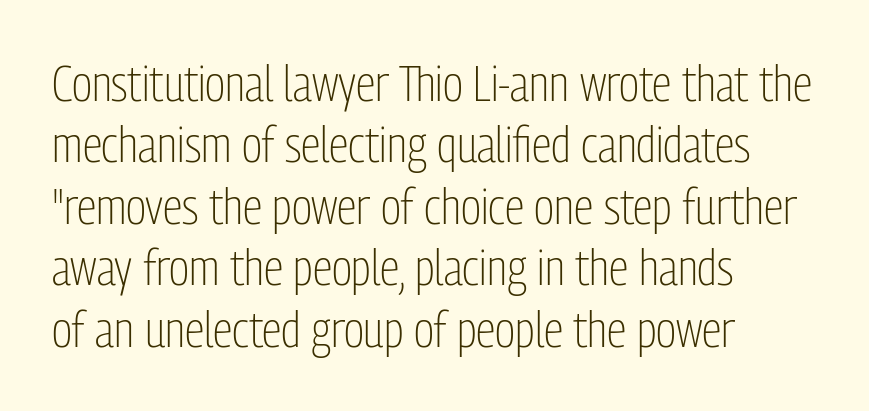
The image shows 50 px light, condensed sans-serif type, upright; set left-aligned, line spacing 1.23x, normal letter spacing, not underlined; low stroke contrast and a medium x-height.
